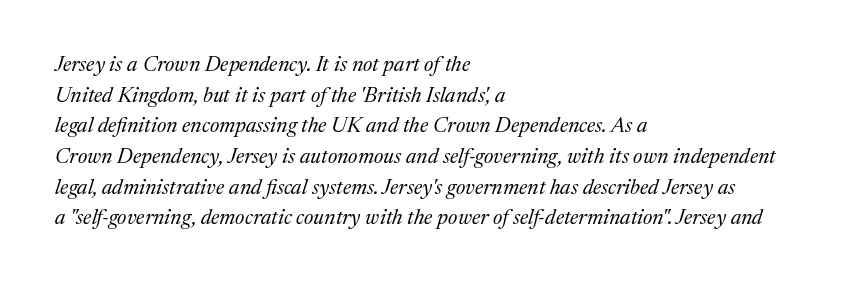
The image shows 21 px text type, italic (leaning right); set left-aligned, normal line spacing (1.46x), normal letter spacing, not underlined.
